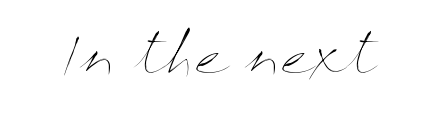
Q: Is the text bold? A: No.
Q: Is the text italic (slanted)? A: Yes.
Q: Is the text underlined? A: No.
Q: Is the spacing between letters normal or unusually wide? A: Normal.
Q: Width (condensed, normal, or wide)? A: Wide.
Q: Stroke contrast? A: Medium.
Q: x-height? A: Medium.
Q: Monospaced? A: No.
